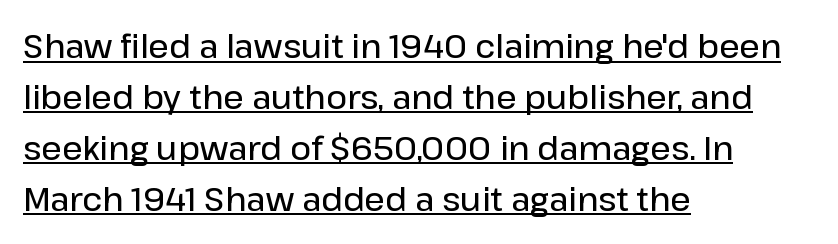
The image shows 32 px semibold sans-serif type, upright; set left-aligned, normal line spacing (1.59x), normal letter spacing, underlined; low stroke contrast and a medium x-height.
